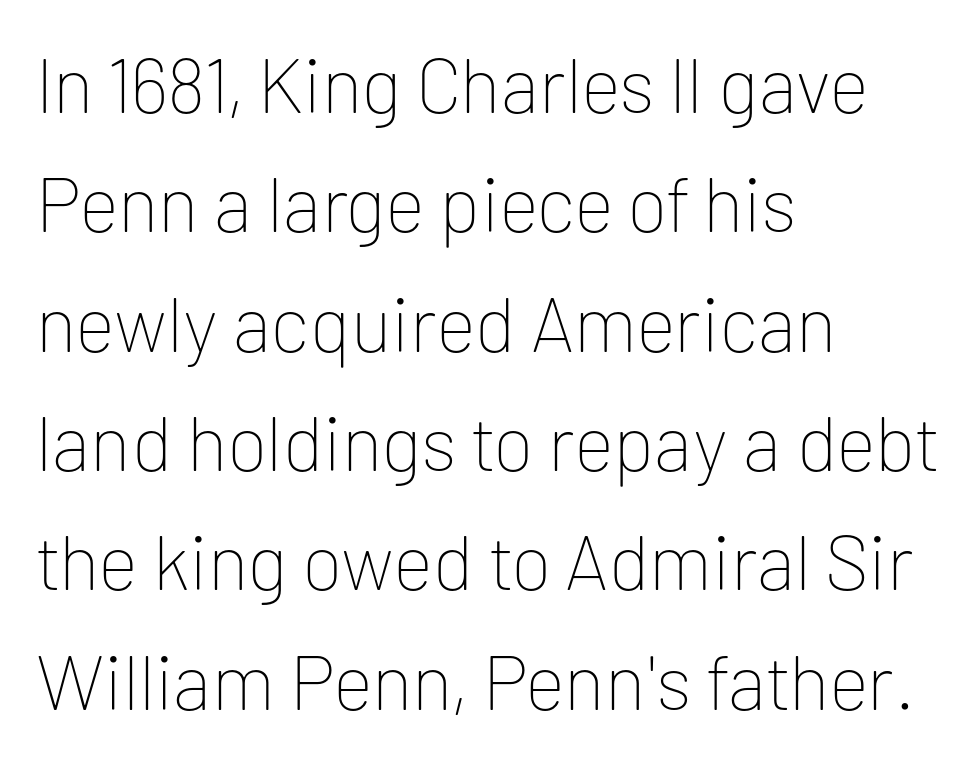
{"serif": "no", "italic": "no", "bold": "no", "weight": "thin", "width": "normal", "stroke_contrast": "low", "x_height": "medium", "monospaced": "no", "underline": "no", "align": "left", "line_spacing": "normal", "line_spacing_ratio": 1.55, "letter_spacing": "normal", "letter_spacing_em": 0.0, "glyph_px": 77}
